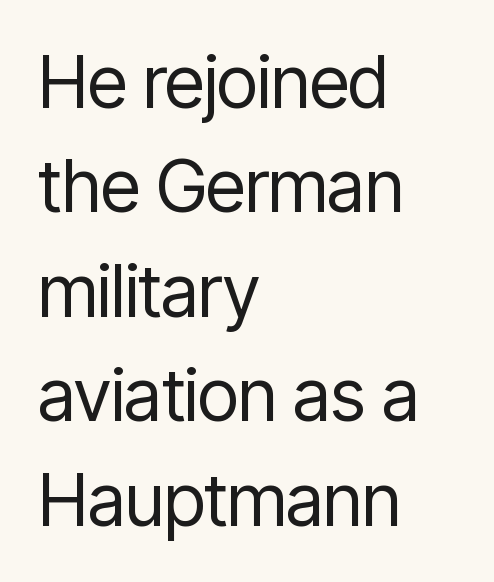
{"serif": "no", "italic": "no", "bold": "no", "weight": "regular", "width": "condensed", "stroke_contrast": "low", "x_height": "medium", "monospaced": "no", "underline": "no", "align": "left", "line_spacing": "normal", "line_spacing_ratio": 1.45, "letter_spacing": "normal", "letter_spacing_em": 0.0, "glyph_px": 72}
